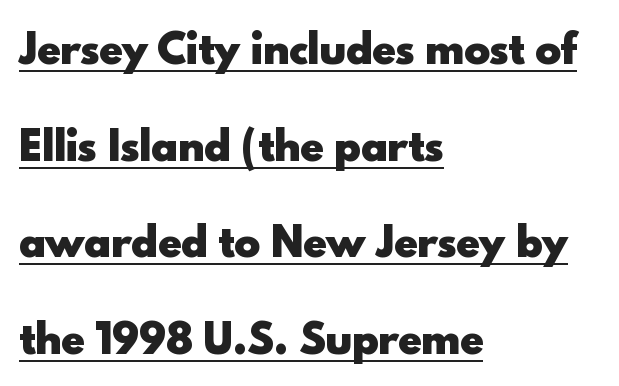
The image shows 39 px heavy sans-serif type, upright; set left-aligned, loose line spacing (2.48x), normal letter spacing, underlined; a small x-height.
